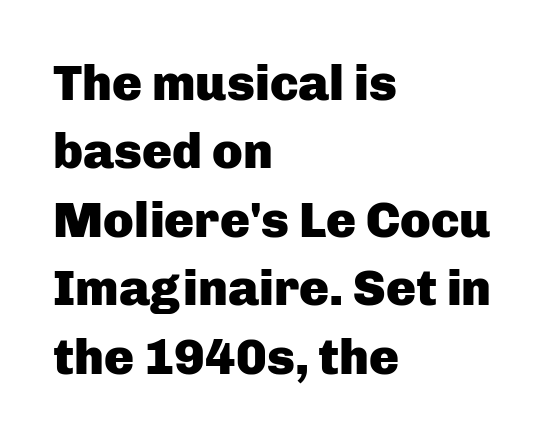
The image shows 50 px heavy sans-serif type, upright; set left-aligned, normal line spacing (1.37x), normal letter spacing, not underlined; low stroke contrast and a medium x-height.
